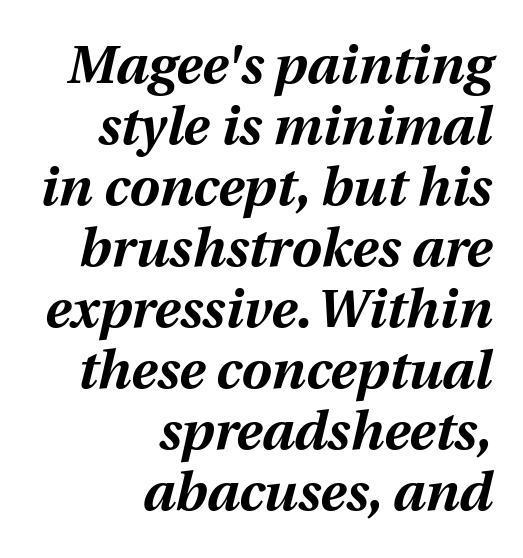
Q: Is the text bold? A: Yes.
Q: Is the text italic (slanted)? A: Yes, it leans right by about 12 degrees.
Q: Is the text underlined? A: No.
Q: How is the paragraph aligned? A: Right-aligned.
Q: Is the spacing between letters normal or unusually wide? A: Normal.
Q: Is the spacing between lines tight, normal or loose? A: Tight.
Q: Width (condensed, normal, or wide)? A: Normal.
Q: Stroke contrast? A: Medium.
Q: x-height? A: Medium.
Q: Monospaced? A: No.
